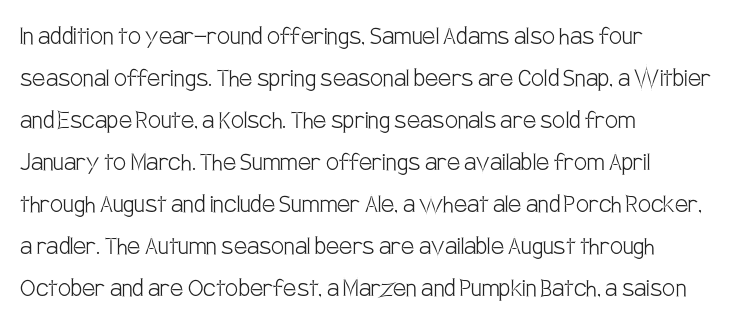
Observe the absence of serifs on each vertical stroke in this sample. The passage is arranged the way most books set body copy — flush left. Reading down the column, the eye jumps a familiar distance to each next line. Quick note: not italic, upright.
